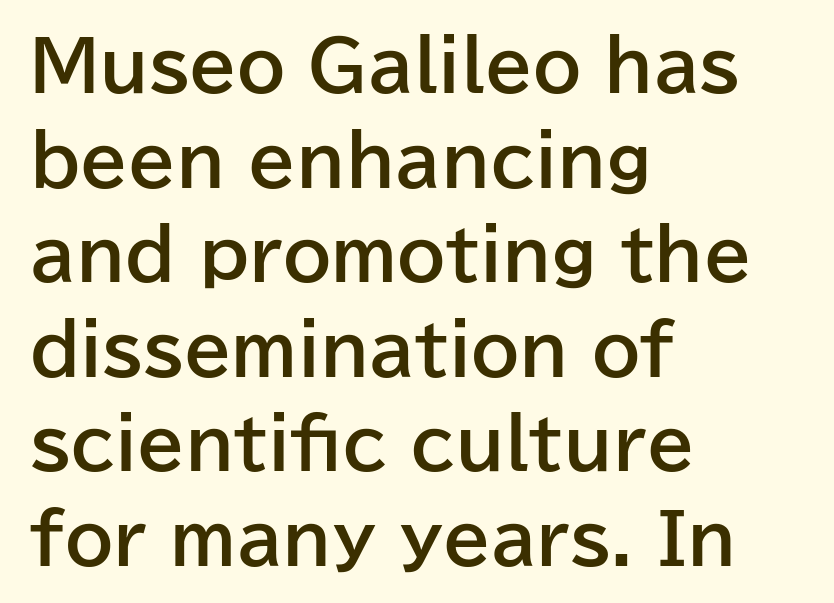
This sample uses an upright cut, with every glyph sitting square on the baseline. Descender tails drop into unmarked territory. The leading is moderate, giving the passage an even texture. The paragraph has a hard left edge and a soft right edge. Nothing sits at the stroke ends, so this counts as sans-serif. The sample has been set heavy, in full bold.
